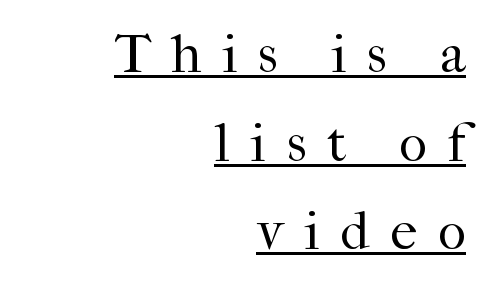
Varying glyph widths throughout — classic text-font behaviour. A roman cut, with each character standing at attention. Each line of the rendering has a horizontal stroke beneath the glyphs. The line texture is sparse and dotted thanks to wide tracking. Casual observation: everything's shoved over to the right.
